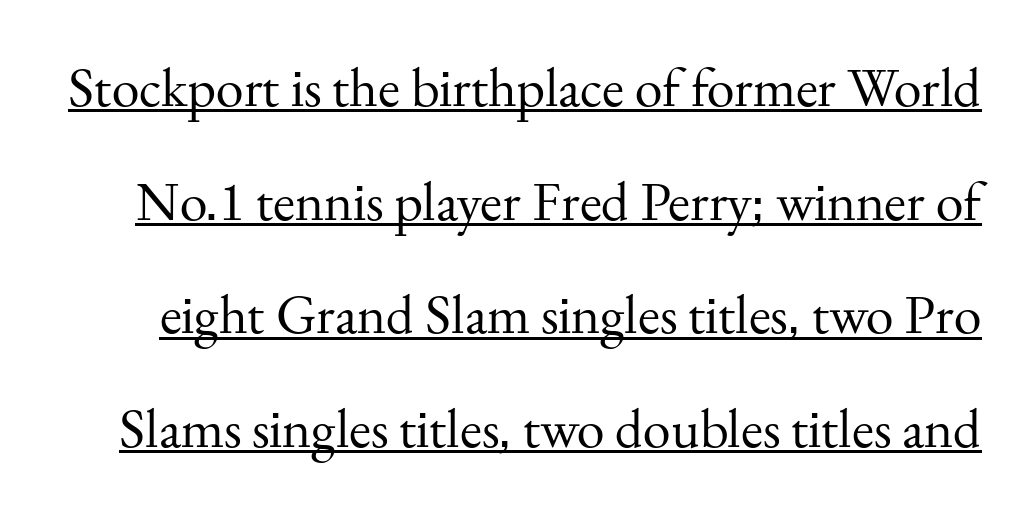
The image shows 56 px regular-weight serif type, upright; set loose line spacing (2.03x), normal letter spacing, underlined; medium stroke contrast and a small x-height.
